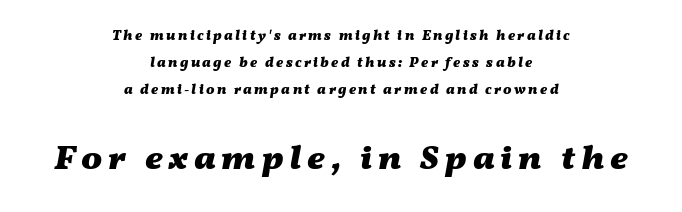
Horizontally, the lines are justified to the midpoint only. These two chunks differ in scale, with the bottom chunk taking the larger measure. This sample has the flowing, uneven cadence of proportional lettering. The zone under the glyphs is completely vacant.
